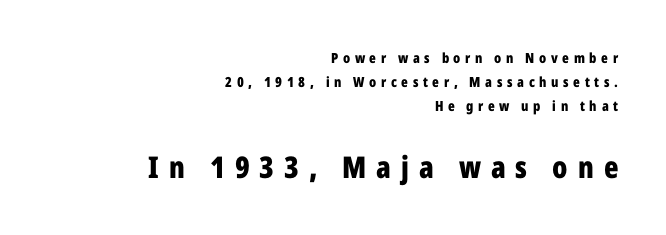
The image shows 30 px bold, condensed sans-serif type, upright; set right-aligned, line spacing 1.73x, unusually wide letter spacing (+0.33 em), not underlined; the second (bottom) block is 2.14x larger; low stroke contrast and a medium x-height.
